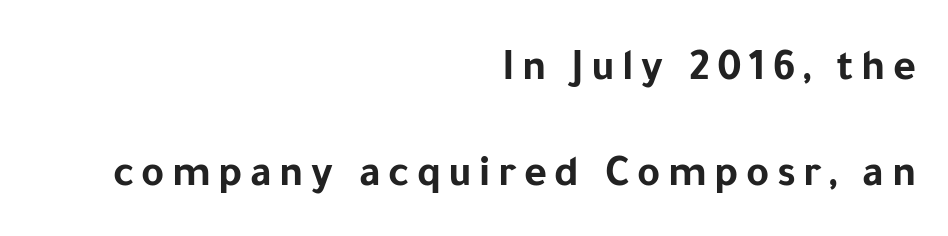
Q: Is the text bold? A: Yes.
Q: Is the text italic (slanted)? A: No, it is upright.
Q: Is the typeface a serif or a sans-serif typeface? A: Sans-serif.
Q: Is the text underlined? A: No.
Q: How is the paragraph aligned? A: Right-aligned.
Q: Is the spacing between lines tight, normal or loose? A: Loose.
Q: Width (condensed, normal, or wide)? A: Normal.
Q: Stroke contrast? A: Low.
Q: x-height? A: Medium.
Q: Monospaced? A: No.
